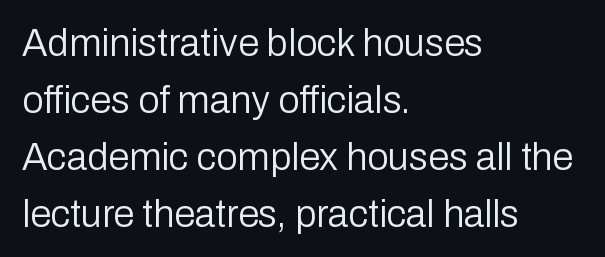
{"serif": "no", "italic": "no", "bold": "no", "weight": "regular", "width": "normal", "stroke_contrast": "low", "x_height": "medium", "monospaced": "no", "underline": "no", "align": "left", "line_spacing": "normal", "line_spacing_ratio": 1.5, "letter_spacing": "normal", "letter_spacing_em": 0.0, "glyph_px": 38}
